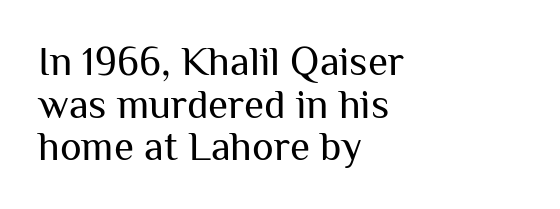
Q: Is the text bold? A: No.
Q: Is the text italic (slanted)? A: No, it is upright.
Q: Is the typeface a serif or a sans-serif typeface? A: Sans-serif.
Q: Is the text underlined? A: No.
Q: How is the paragraph aligned? A: Left-aligned.
Q: Is the spacing between letters normal or unusually wide? A: Normal.
Q: Is the spacing between lines tight, normal or loose? A: Tight.
Q: Width (condensed, normal, or wide)? A: Normal.
Q: Stroke contrast? A: Medium.
Q: x-height? A: Medium.
Q: Monospaced? A: No.
